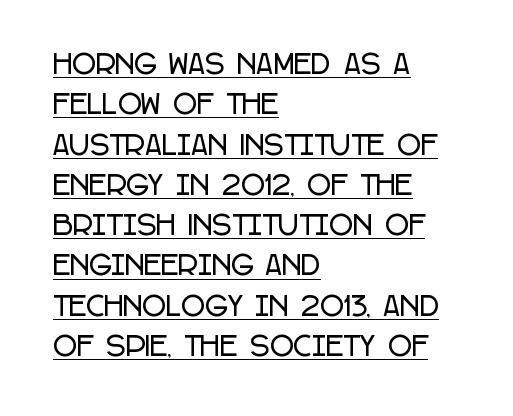
The image shows 26 px text type, upright; set left-aligned, normal line spacing (1.55x), normal letter spacing, underlined.
